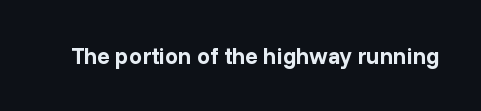
{"italic": "no", "bold": "yes", "underline": "no", "letter_spacing": "normal", "letter_spacing_em": 0.0, "glyph_px": 23}
